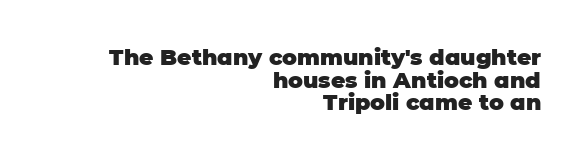
The image shows 22 px bold type, upright; set right-aligned, tight line spacing (1.03x), normal letter spacing, not underlined.
